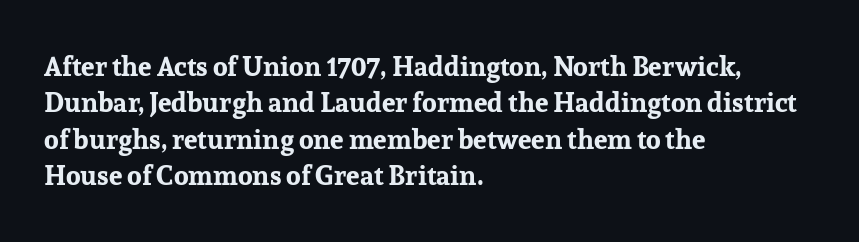
Q: Is the text bold? A: Yes.
Q: Is the text italic (slanted)? A: No, it is upright.
Q: Is the text underlined? A: No.
Q: How is the paragraph aligned? A: Left-aligned.
Q: Is the spacing between letters normal or unusually wide? A: Normal.
Q: Is the spacing between lines tight, normal or loose? A: Normal.
